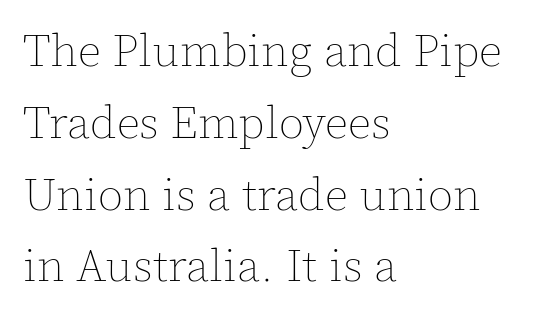
The image shows 46 px thin type, upright; set left-aligned, normal line spacing (1.56x), normal letter spacing, not underlined; a medium x-height.
